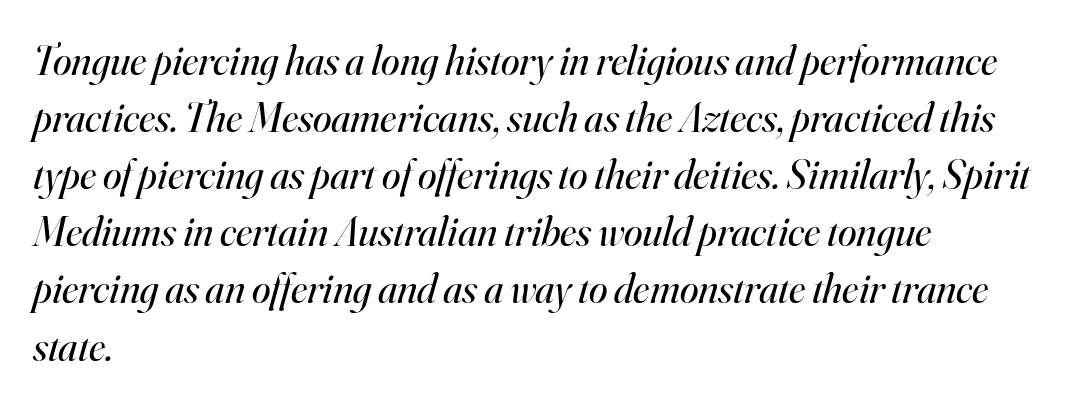
{"serif": "yes", "italic": "yes", "lean": "right", "slant_degrees": 16, "bold": "no", "weight": "regular", "width": "normal", "stroke_contrast": "high", "x_height": "small", "monospaced": "no", "underline": "no", "align": "left", "line_spacing": "normal", "line_spacing_ratio": 1.36, "letter_spacing": "normal", "letter_spacing_em": 0.0, "glyph_px": 42}
